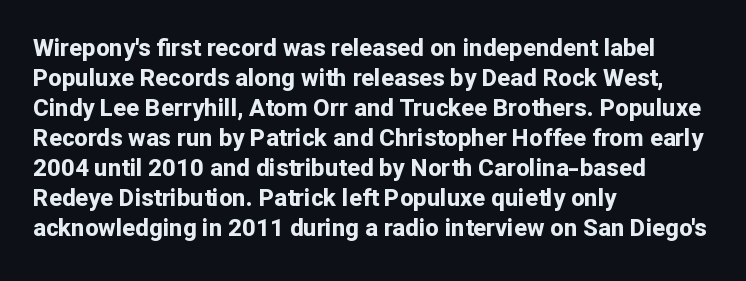
The characters look thick and weighty, a clear bold. Rows of type keep a routine distance in the vertical direction. Each word holds together tightly as a unit, with standard inter-letter gaps. Does the copy run flush right? No — it runs flush left. Beneath every word, the page is bare.
